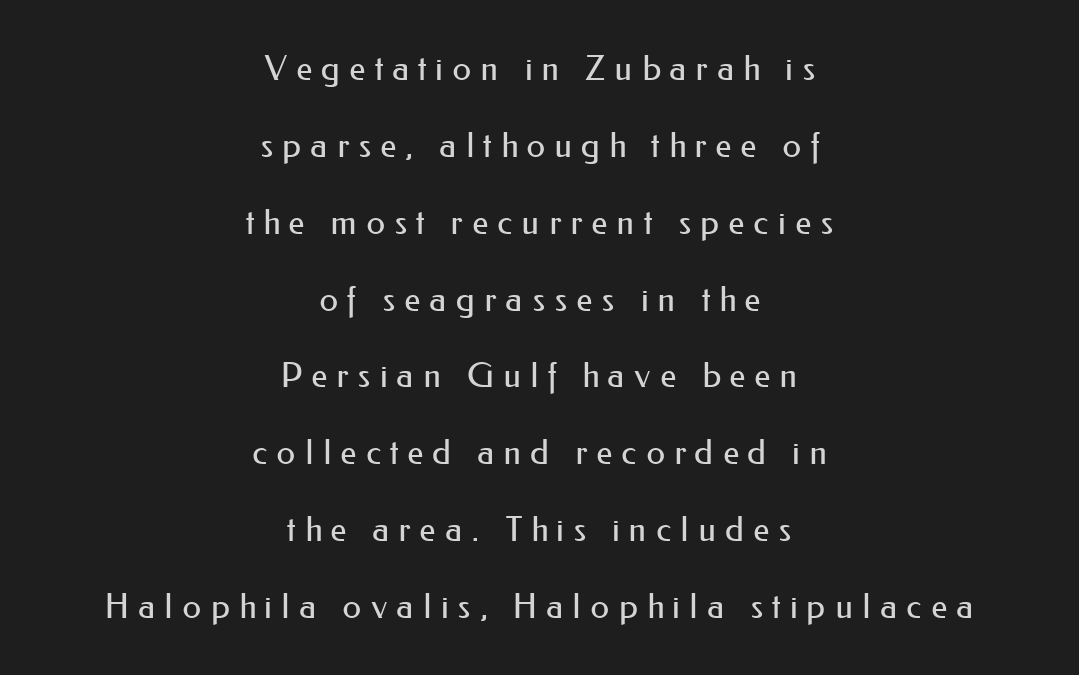
The tracking reads as deliberately expanded to a designer's eye. A typesetter would call this proportional, since set widths differ per character. I'd call this a sans setting — the letters go barefoot. This sample is center-justified, so both line endings float freely.
